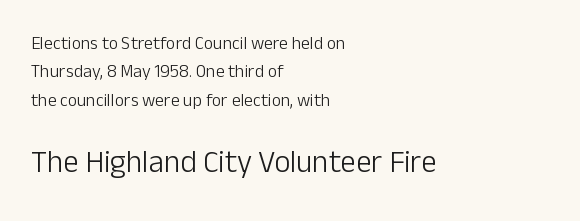
The passage shown has conventional tracking throughout. Is this a fixed-width face? No — the glyphs have proportional, varying widths. Two sizes are in play, and the larger belongs to the second block. The rows are spaced the way most documents space them. Underlining? Definitely not there. Each letter's strokes conclude bluntly, with no projecting serifs.
